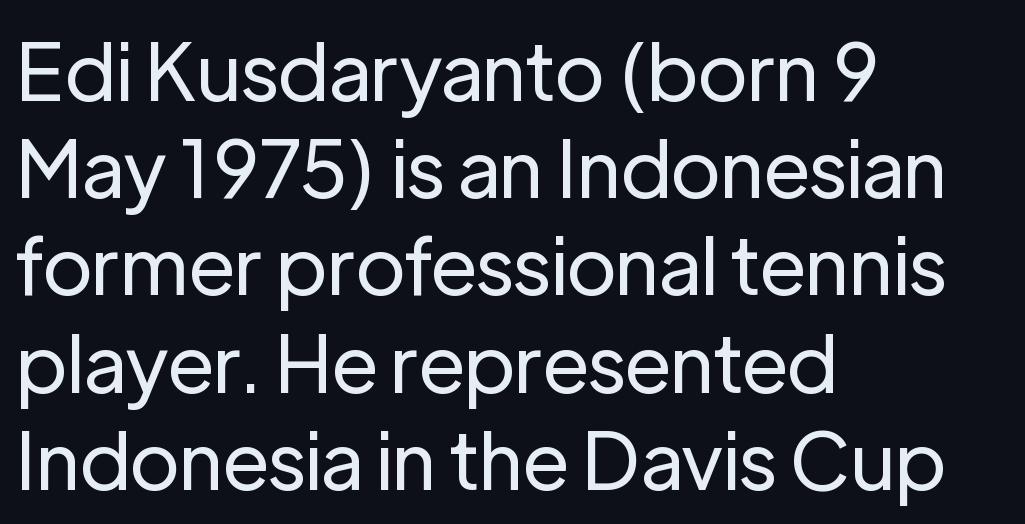
Q: Is the text bold? A: No.
Q: Is the text italic (slanted)? A: No, it is upright.
Q: Is the typeface a serif or a sans-serif typeface? A: Sans-serif.
Q: Is the text underlined? A: No.
Q: How is the paragraph aligned? A: Left-aligned.
Q: Is the spacing between letters normal or unusually wide? A: Normal.
Q: Width (condensed, normal, or wide)? A: Normal.
Q: Stroke contrast? A: Low.
Q: x-height? A: Medium.
Q: Monospaced? A: No.
